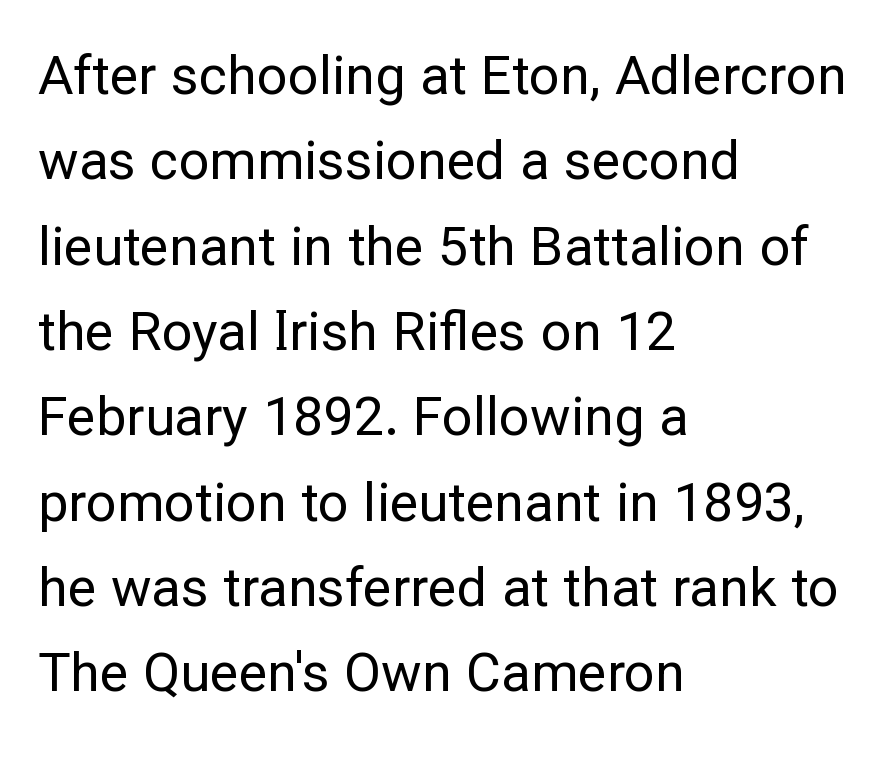
Looks like regular typesetting: each glyph gets only the width it needs. Successive baselines arrive at the customary interval. How are the letters spaced? Ordinarily, with no added tracking. A typesetter would label this face a sans.
